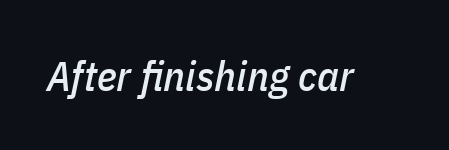
{"italic": "yes", "lean": "right", "slant_degrees": 11, "width": "condensed", "stroke_contrast": "low", "x_height": "medium", "monospaced": "no", "underline": "no", "letter_spacing": "normal", "letter_spacing_em": 0.0, "glyph_px": 42}
